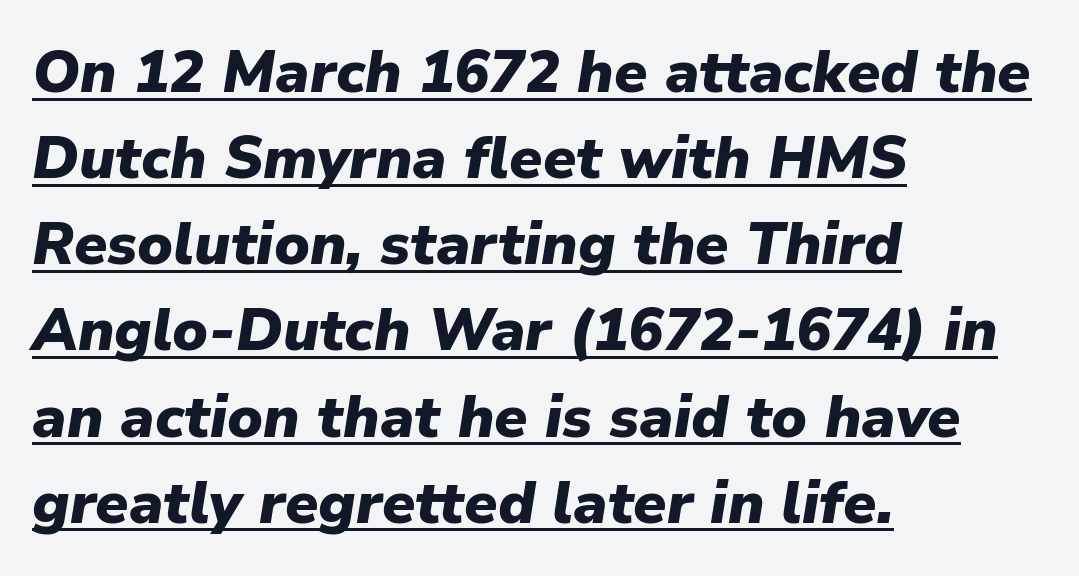
The image shows 59 px heavy type, italic (leaning right); set left-aligned, normal line spacing (1.46x), normal letter spacing, underlined; low stroke contrast and a medium x-height.
